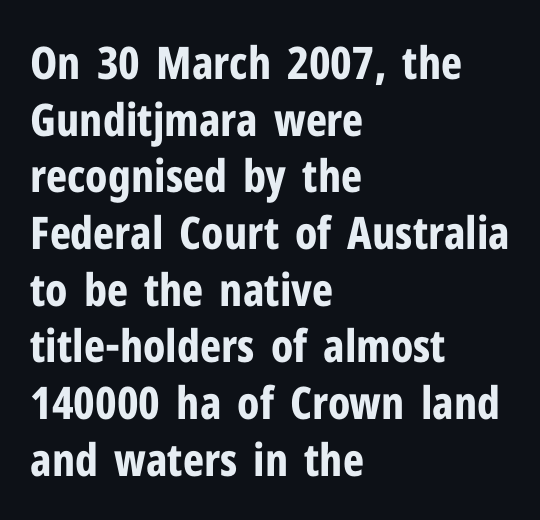
{"serif": "no", "italic": "no", "bold": "yes", "weight": "bold", "width": "condensed", "stroke_contrast": "low", "x_height": "medium", "monospaced": "no", "underline": "no", "align": "left", "line_spacing": "normal", "line_spacing_ratio": 1.26, "letter_spacing": "normal", "letter_spacing_em": 0.0, "glyph_px": 45}
